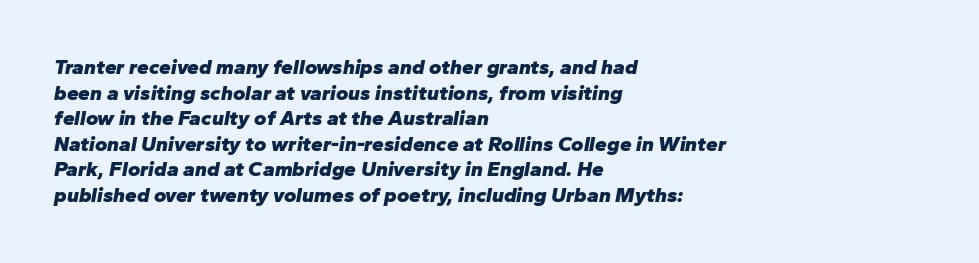
{"italic": "yes", "lean": "right", "slant_degrees": 10, "bold": "yes", "underline": "no", "align": "left", "line_spacing_ratio": 1.22, "letter_spacing": "normal", "letter_spacing_em": 0.0, "glyph_px": 21}
